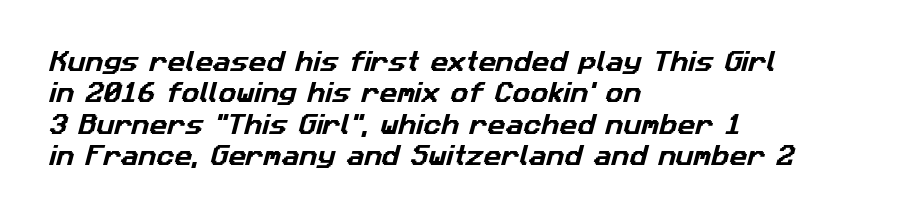
The image shows 22 px text type; set left-aligned, normal line spacing (1.43x), normal letter spacing, not underlined.
